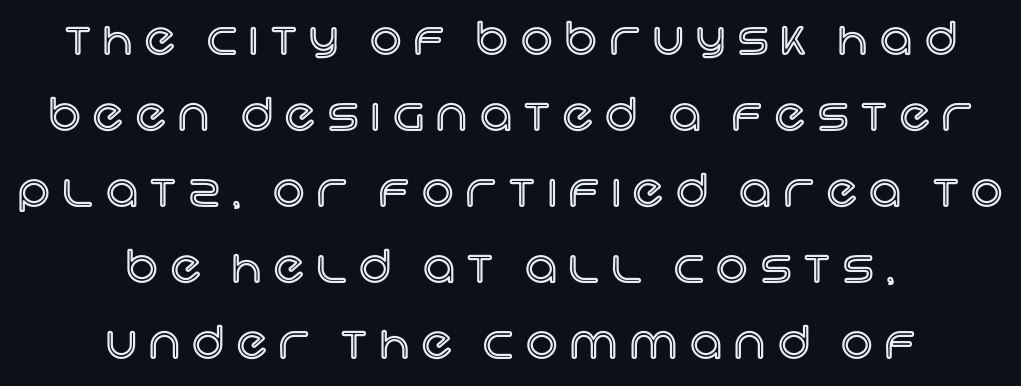
Q: Is the text italic (slanted)? A: No, it is upright.
Q: Is the text underlined? A: No.
Q: How is the paragraph aligned? A: Centered.
Q: Is the spacing between letters normal or unusually wide? A: Unusually wide.
Q: Width (condensed, normal, or wide)? A: Normal.
Q: x-height? A: Large.
Q: Monospaced? A: No.
